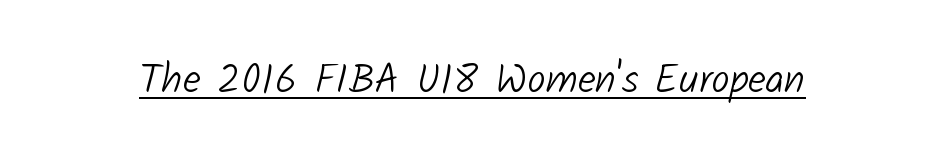
What kind of face is this? One without serifs — a sans. These lines are rendered in a variable-pitch font. The font is comparable to plain body text, perhaps lighter. The passage shown is underscored from start to finish.
